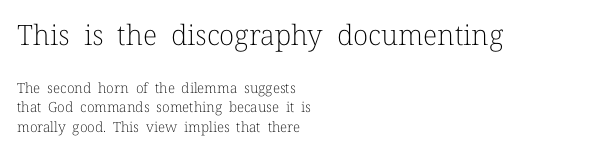
Q: Is the text bold? A: No.
Q: Is the text italic (slanted)? A: No, it is upright.
Q: Is the typeface a serif or a sans-serif typeface? A: Serif.
Q: Is the text underlined? A: No.
Q: How is the paragraph aligned? A: Left-aligned.
Q: Is the spacing between letters normal or unusually wide? A: Normal.
Q: Is the spacing between lines tight, normal or loose? A: Normal.
Q: Which block of text is set in a larger size, the first (top) or the second (bottom)? A: The first (top) one.
Q: Width (condensed, normal, or wide)? A: Normal.
Q: Stroke contrast? A: Low.
Q: x-height? A: Medium.
Q: Monospaced? A: No.
